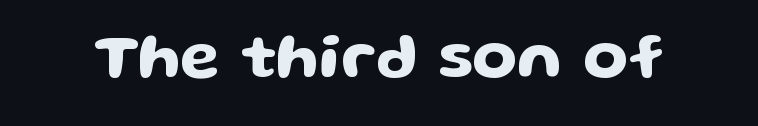
Underline: absent. A typesetter would call this proportional, since set widths differ per character. If you drew a line through each stem, it would be perfectly vertical. The line texture is even and compact thanks to regular tracking. What kind of face is this? One without serifs — a sans.
